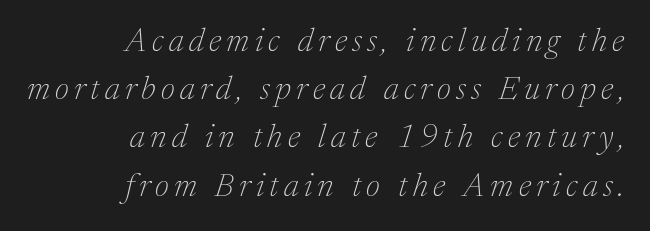
{"serif": "yes", "italic": "yes", "lean": "right", "slant_degrees": 17, "bold": "no", "weight": "thin", "width": "normal", "stroke_contrast": "medium", "x_height": "medium", "monospaced": "no", "underline": "no", "align": "right", "line_spacing": "normal", "line_spacing_ratio": 1.46, "glyph_px": 33}
